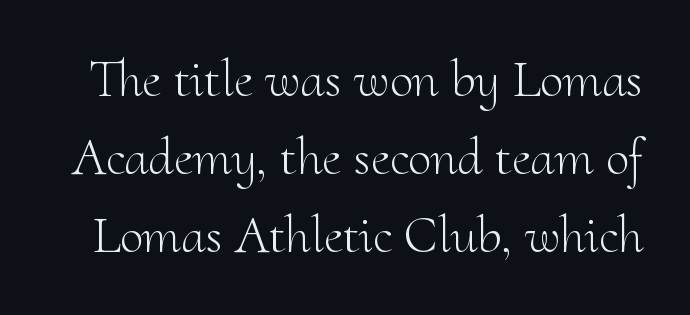
The image shows 53 px light serif type, upright; set normal line spacing (1.47x), normal letter spacing, not underlined; medium stroke contrast and a small x-height.
